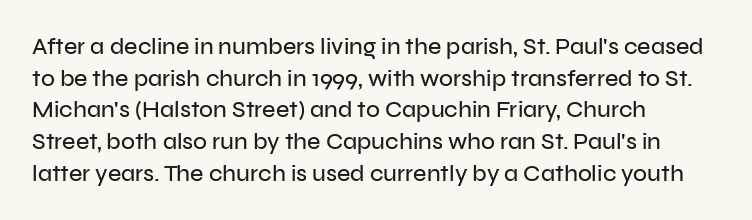
{"italic": "no", "underline": "no", "align": "left", "line_spacing": "normal", "line_spacing_ratio": 1.38, "letter_spacing": "normal", "letter_spacing_em": 0.0, "glyph_px": 23}
